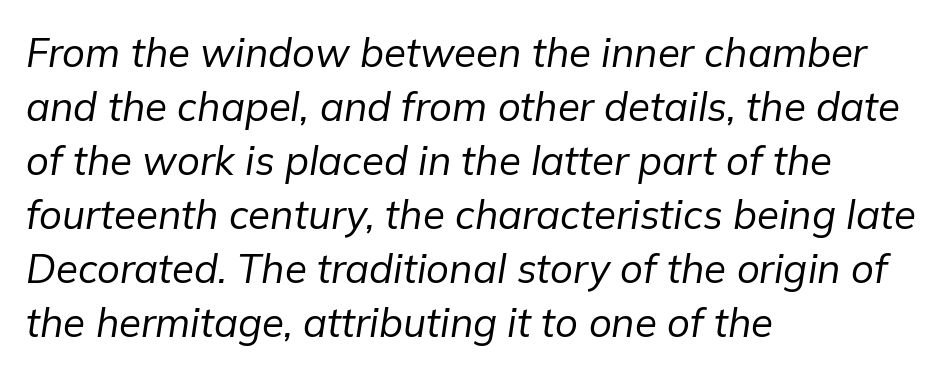
The image shows 40 px regular-weight type, italic (leaning right); set left-aligned, normal line spacing (1.35x), normal letter spacing, not underlined; low stroke contrast and a medium x-height.
